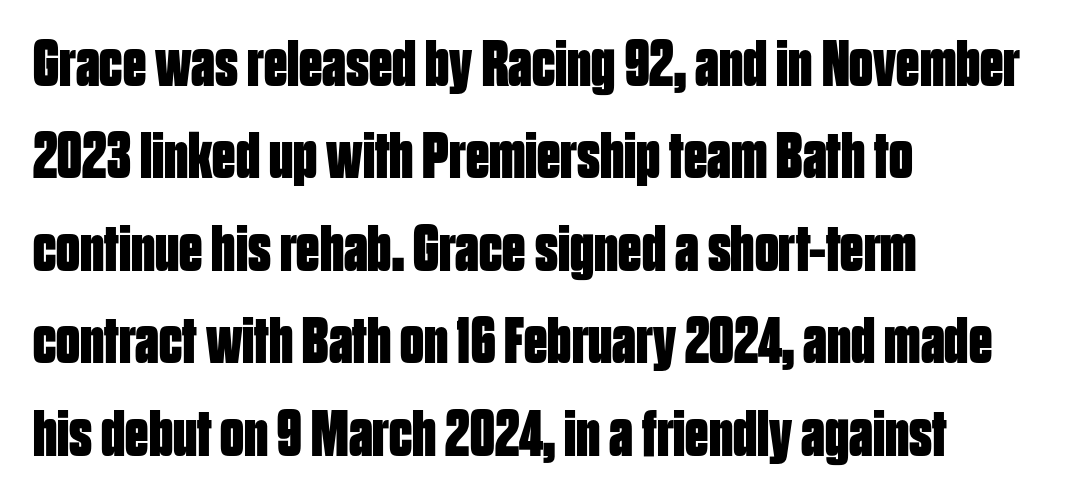
Q: Is the text bold? A: Yes.
Q: Is the text italic (slanted)? A: No, it is upright.
Q: Is the typeface a serif or a sans-serif typeface? A: Sans-serif.
Q: Is the text underlined? A: No.
Q: How is the paragraph aligned? A: Left-aligned.
Q: Is the spacing between letters normal or unusually wide? A: Normal.
Q: Is the spacing between lines tight, normal or loose? A: Normal.
Q: Width (condensed, normal, or wide)? A: Condensed.
Q: Stroke contrast? A: Low.
Q: x-height? A: Large.
Q: Monospaced? A: No.
